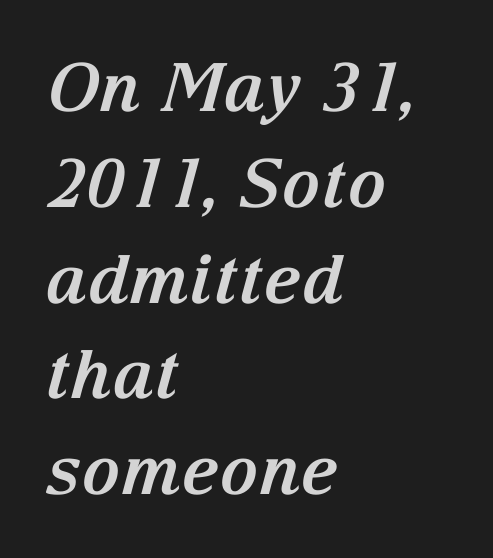
The font is running at its bold setting. The gaps between neighbouring characters are ordinary and unremarkable. Character widths vary here, with narrow letters taking less room than wide ones. This rendering features lettering with no underline. Quick note: italic. Old-style or modern, the face here clearly has serifs.
